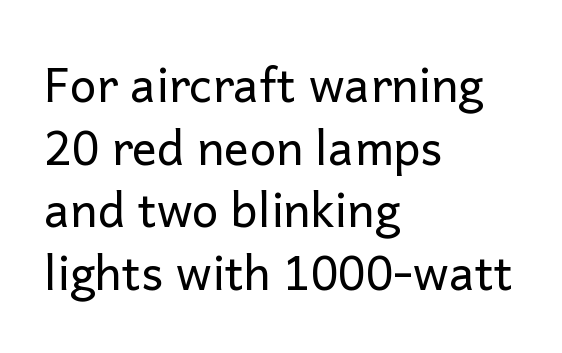
No feet cap the strokes, marking this as sans-serif type. Baseline-to-baseline distance is the conventional proportion of letter height. Summary of weight: not heavy and not bold. Italic? Not at all — the glyphs are vertical. Quick note: underline off. The typesetter chose a ragged-right arrangement here.
